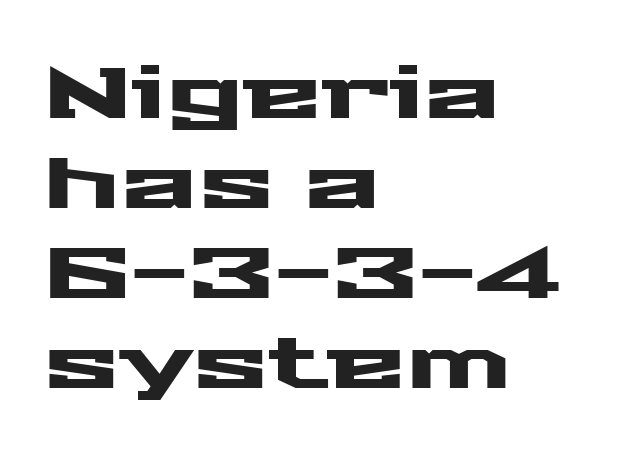
{"serif": "no", "italic": "no", "width": "wide", "stroke_contrast": "medium", "x_height": "medium", "monospaced": "no", "underline": "no", "align": "left", "line_spacing": "normal", "line_spacing_ratio": 1.25, "letter_spacing": "normal", "letter_spacing_em": 0.0, "glyph_px": 72}
